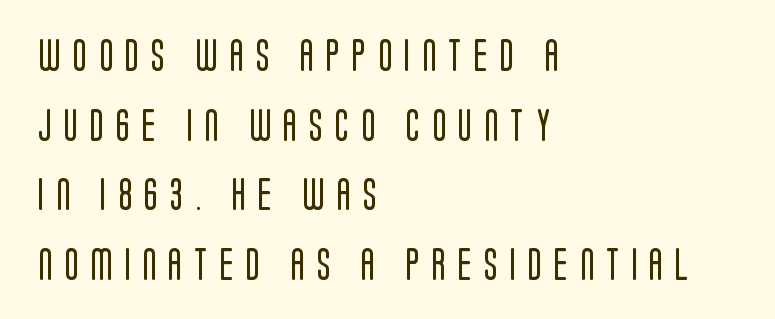
{"serif": "no", "italic": "no", "bold": "no", "weight": "regular", "width": "condensed", "stroke_contrast": "low", "x_height": "large", "monospaced": "no", "underline": "no", "align": "left", "line_spacing": "loose", "line_spacing_ratio": 2.11, "letter_spacing": "wide", "letter_spacing_em": 0.36, "glyph_px": 33}
